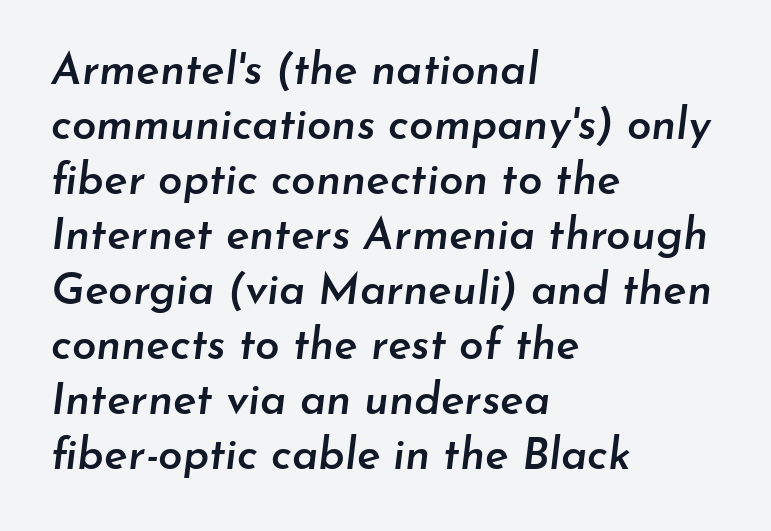
Proportional: the letters do not fall into vertical columns. Interline gaps are of average width in this sample. No word sits above an underline. Posture: slanted. Standard letterfit; no display-style spreading of the glyphs.
